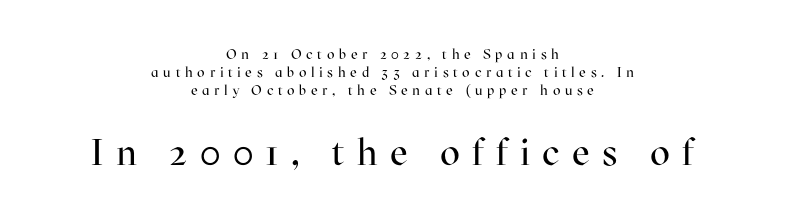
Q: Is the text bold? A: No.
Q: Is the text italic (slanted)? A: No, it is upright.
Q: Is the typeface a serif or a sans-serif typeface? A: Serif.
Q: Is the text underlined? A: No.
Q: How is the paragraph aligned? A: Centered.
Q: Is the spacing between letters normal or unusually wide? A: Unusually wide.
Q: Is the spacing between lines tight, normal or loose? A: Normal.
Q: Which block of text is set in a larger size, the first (top) or the second (bottom)? A: The second (bottom) one.
Q: Width (condensed, normal, or wide)? A: Normal.
Q: Stroke contrast? A: High.
Q: x-height? A: Medium.
Q: Monospaced? A: No.
